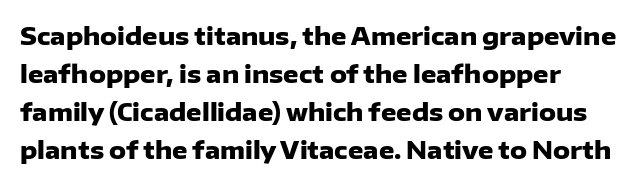
The image shows 24 px bold type, upright; set normal line spacing (1.59x), normal letter spacing, not underlined.
